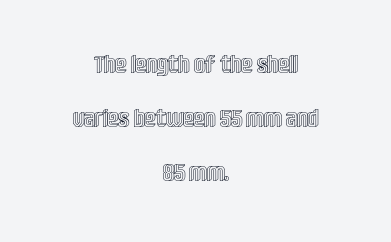
Horizontal alignment here is central, giving a formal, balanced look. The line texture is even and compact thanks to regular tracking. When letters stand straight like this, we call the style roman or upright. Has an underline been added? It has not.
